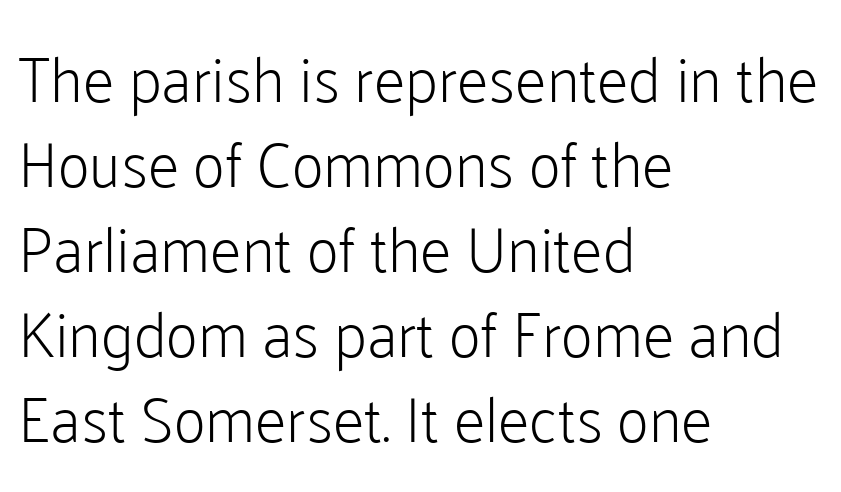
{"serif": "no", "italic": "no", "bold": "no", "weight": "light", "width": "normal", "stroke_contrast": "low", "x_height": "medium", "monospaced": "no", "underline": "no", "align": "left", "line_spacing": "normal", "line_spacing_ratio": 1.35, "letter_spacing": "normal", "letter_spacing_em": 0.0, "glyph_px": 63}
